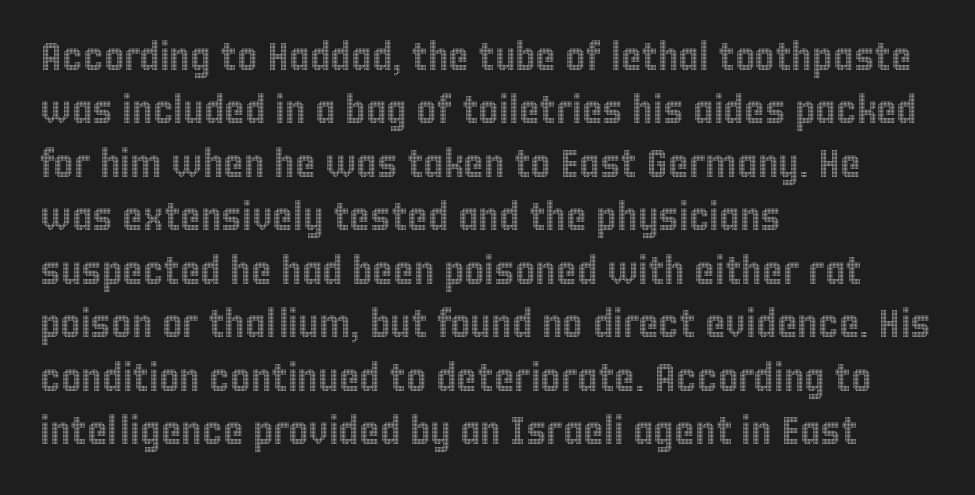
Q: Is the text italic (slanted)? A: No, it is upright.
Q: Is the text underlined? A: No.
Q: How is the paragraph aligned? A: Left-aligned.
Q: Is the spacing between letters normal or unusually wide? A: Normal.
Q: Is the spacing between lines tight, normal or loose? A: Normal.
Q: Width (condensed, normal, or wide)? A: Condensed.
Q: x-height? A: Large.
Q: Monospaced? A: No.
